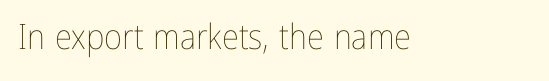
{"italic": "no", "bold": "no", "weight": "thin", "width": "condensed", "stroke_contrast": "low", "x_height": "medium", "monospaced": "no", "underline": "no", "letter_spacing": "normal", "letter_spacing_em": 0.0, "glyph_px": 35}
